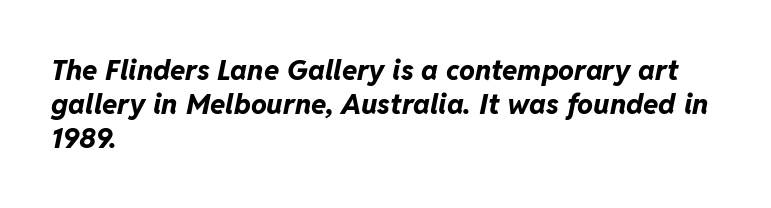
{"italic": "yes", "lean": "right", "slant_degrees": 11, "bold": "yes", "weight": "bold", "width": "normal", "stroke_contrast": "low", "x_height": "medium", "monospaced": "no", "underline": "no", "align": "left", "line_spacing_ratio": 1.21, "letter_spacing": "normal", "letter_spacing_em": 0.0, "glyph_px": 28}
